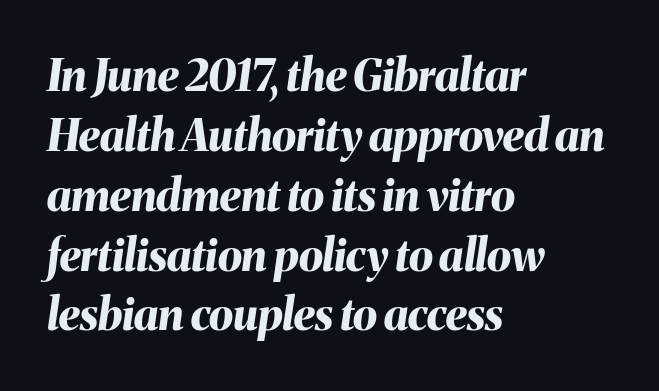
{"italic": "yes", "lean": "right", "slant_degrees": 8, "bold": "yes", "weight": "bold", "width": "normal", "stroke_contrast": "medium", "x_height": "medium", "monospaced": "no", "underline": "no", "align": "left", "line_spacing": "normal", "line_spacing_ratio": 1.36, "letter_spacing": "normal", "letter_spacing_em": 0.0, "glyph_px": 44}
